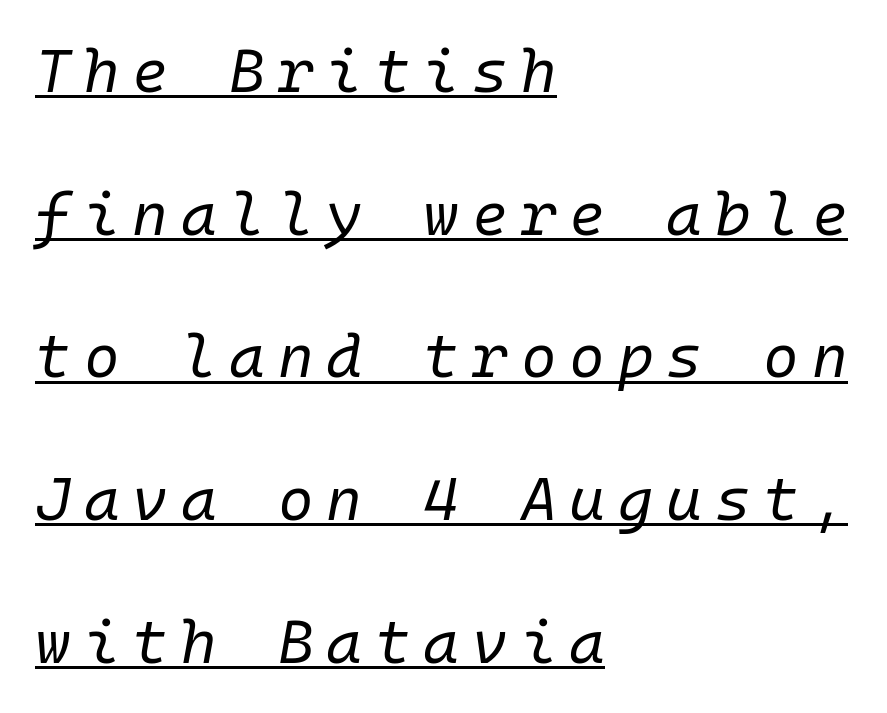
Baseline-to-baseline distance is far greater than the letter height. Typeset ragged right — the left edge is the straight one. Stems here are at most as thick as an everyday book face. In designer terms, the underline attribute is active on this setting.
